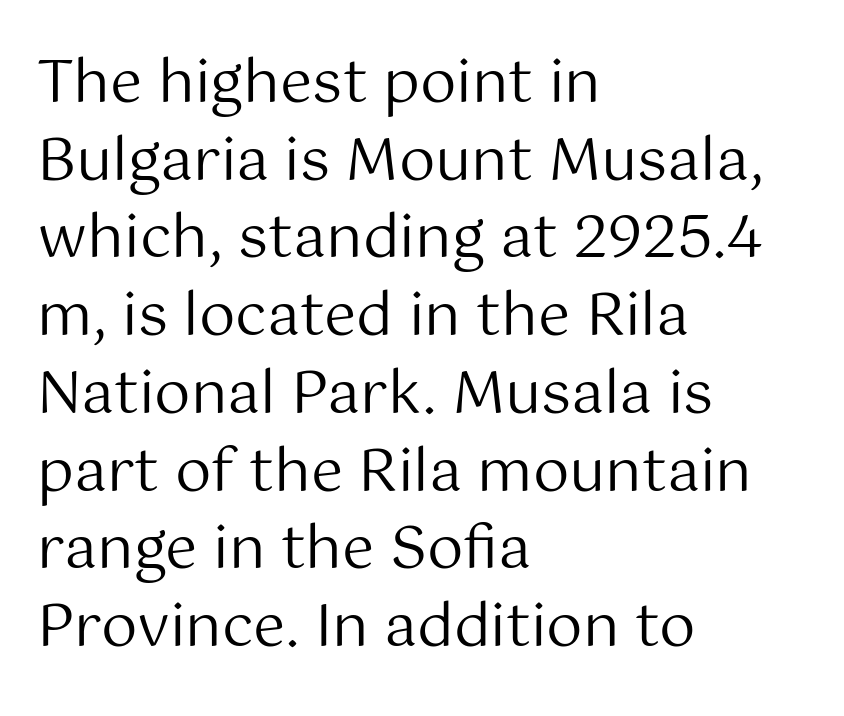
The image shows 58 px regular-weight sans-serif type, upright; set left-aligned, normal line spacing (1.34x), normal letter spacing, not underlined; medium stroke contrast and a medium x-height.
